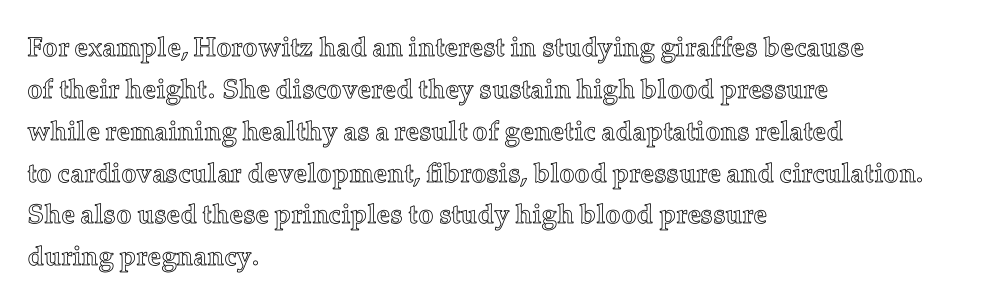
The image shows 27 px text type, upright; set left-aligned, normal line spacing (1.55x), normal letter spacing, not underlined.
